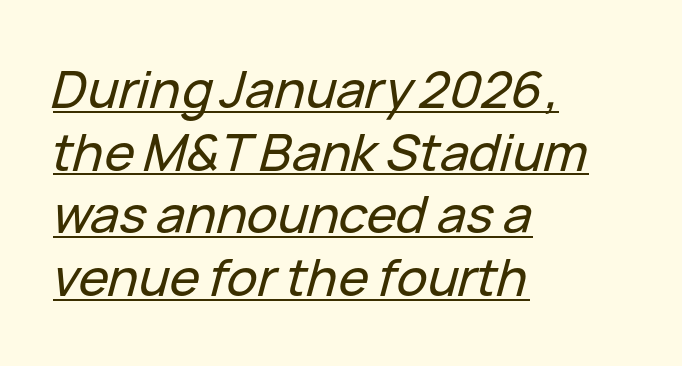
{"italic": "yes", "lean": "right", "slant_degrees": 15, "width": "normal", "stroke_contrast": "low", "x_height": "medium", "monospaced": "no", "underline": "yes", "align": "left", "line_spacing_ratio": 1.23, "letter_spacing": "normal", "letter_spacing_em": 0.0, "glyph_px": 51}
